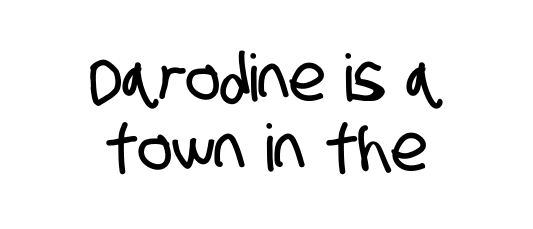
The image shows 65 px condensed sans-serif type; set centered, tight line spacing (1.07x), normal letter spacing, not underlined; low stroke contrast and a large x-height.
